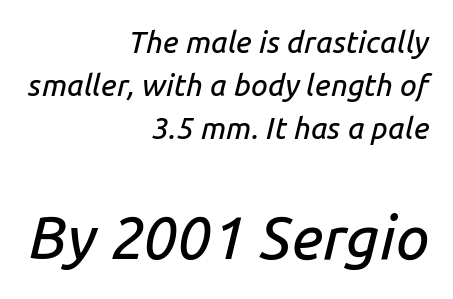
Every row of glyphs terminates at an identical x-position on the right. The gaps between neighbouring characters are ordinary and unremarkable. A typesetter would call this leading conventional body-copy spacing. Character size in the trailing block exceeds that of the leading block. The rendering uses natural spacing where letterforms have individual widths. Quick note: italic.
